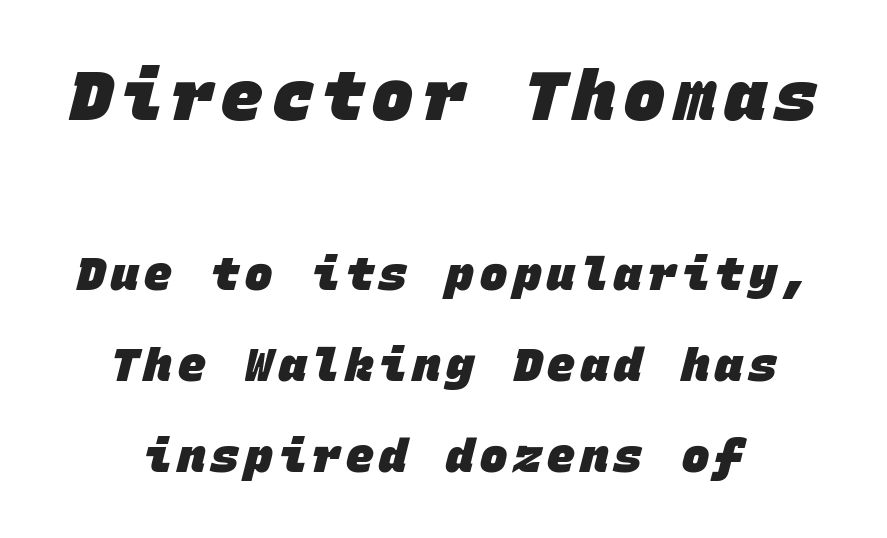
The image shows 69 px heavy sans-serif type, monospaced; set loose line spacing (1.98x), not underlined; the first (top) block is 1.5x larger; low stroke contrast and a large x-height.
